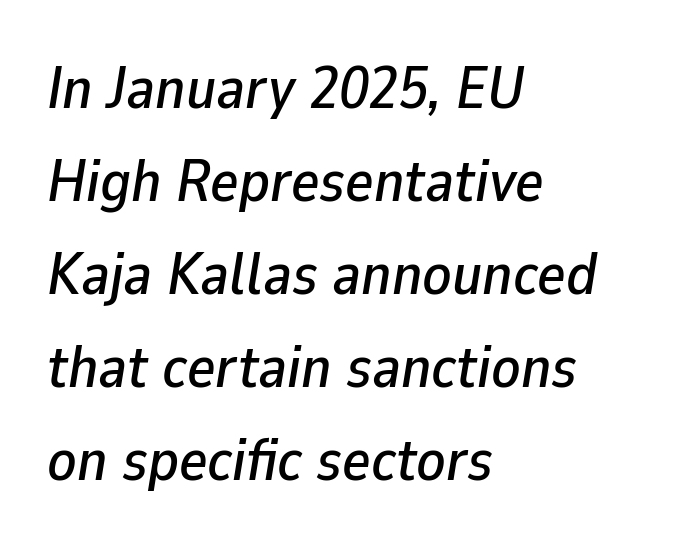
The image shows 60 px text type, italic (leaning right); set left-aligned, normal line spacing (1.55x), normal letter spacing, not underlined; low stroke contrast and a medium x-height.
